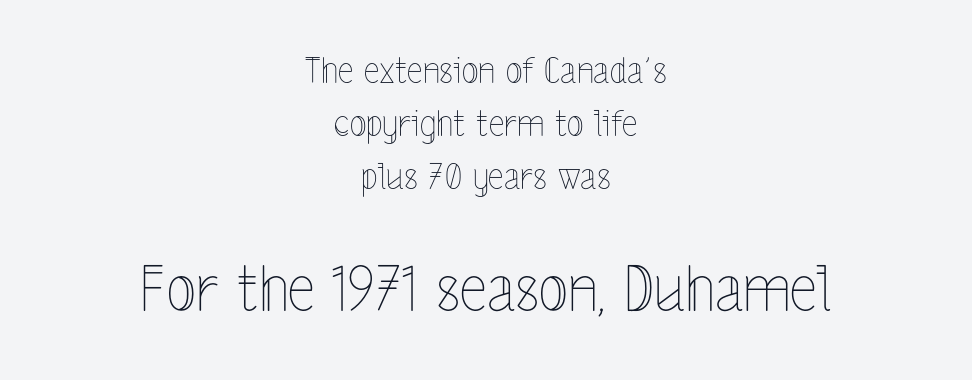
The image shows 61 px thin, condensed type, upright; set centered, normal line spacing (1.51x), normal letter spacing, not underlined; the second (bottom) block is 1.74x larger; a medium x-height.
